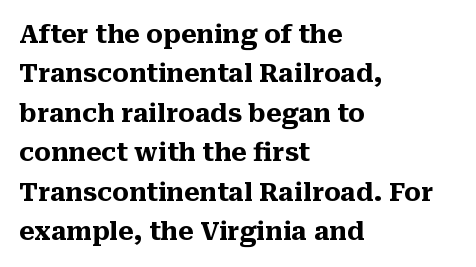
{"italic": "no", "bold": "yes", "underline": "no", "align": "left", "line_spacing": "normal", "line_spacing_ratio": 1.58, "letter_spacing": "normal", "letter_spacing_em": 0.0, "glyph_px": 25}
